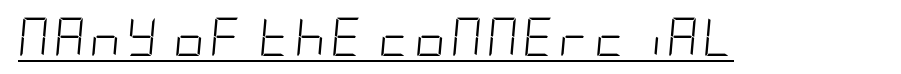
The image shows 38 px light, condensed type, italic (leaning right); set underlined; low stroke contrast and a large x-height.
